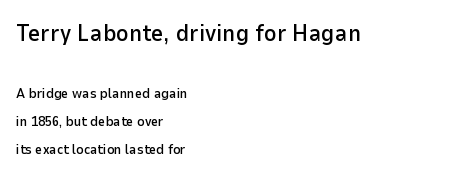
Of the two passages, the one on top uses the larger point size. There is no visible air inserted between adjacent glyphs. The passage shown is not underscored anywhere. Italic: no, the glyphs are upright roman.
